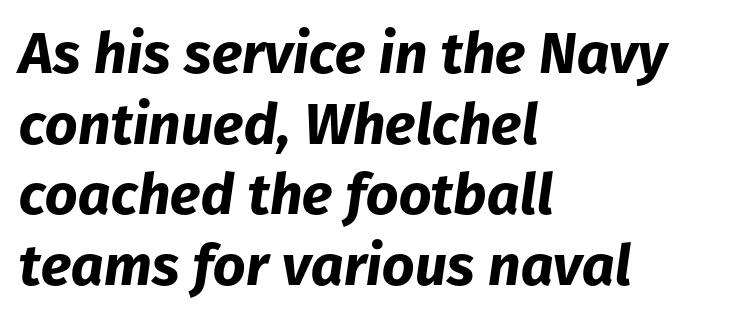
Anything drawn beneath the words? Only blank space. Words appear dense and cohesive because spacing is normal. Summary of weight: heavy, a full bold. Visually the block forms a straight wall on the left and a jagged coastline on the right.
